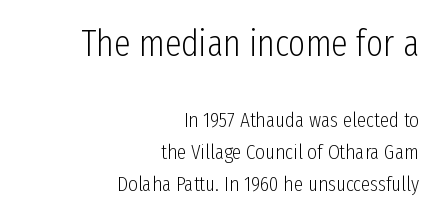
{"serif": "no", "italic": "no", "bold": "no", "weight": "light", "width": "condensed", "stroke_contrast": "low", "x_height": "medium", "monospaced": "no", "underline": "no", "align": "right", "line_spacing": "normal", "line_spacing_ratio": 1.53, "letter_spacing": "normal", "letter_spacing_em": 0.0, "larger_block": "first", "size_ratio": 1.76, "glyph_px": 37}
